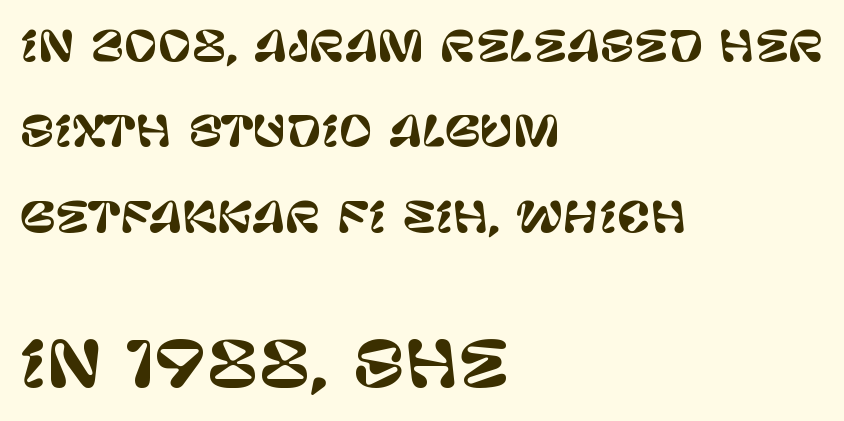
The image shows 62 px sans-serif type; set left-aligned, loose line spacing (2.08x), normal letter spacing, not underlined; the second (bottom) block is 1.51x larger; low stroke contrast and a large x-height.
